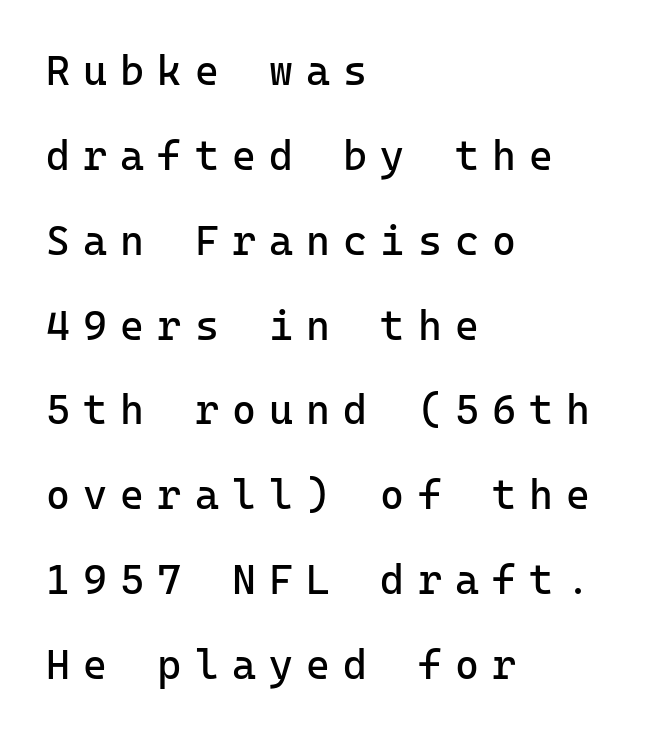
The image shows 41 px regular-weight sans-serif type, upright, monospaced; set left-aligned, loose line spacing (2.07x), unusually wide letter spacing (+0.32 em), not underlined; low stroke contrast and a medium x-height.
